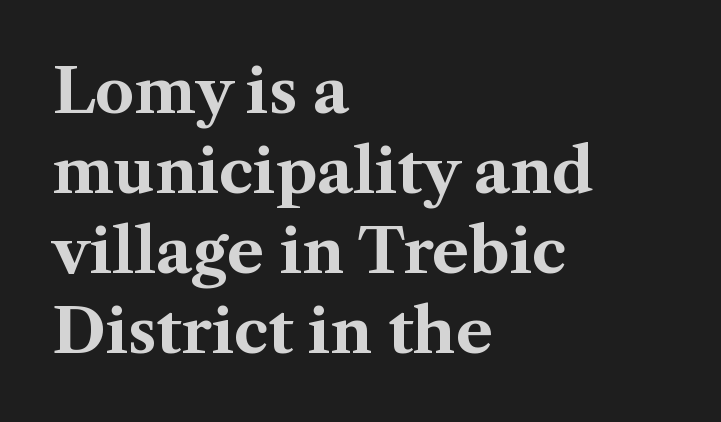
Q: Is the text bold? A: Yes.
Q: Is the text italic (slanted)? A: No, it is upright.
Q: Is the typeface a serif or a sans-serif typeface? A: Serif.
Q: Is the text underlined? A: No.
Q: How is the paragraph aligned? A: Left-aligned.
Q: Is the spacing between letters normal or unusually wide? A: Normal.
Q: Is the spacing between lines tight, normal or loose? A: Normal.
Q: Width (condensed, normal, or wide)? A: Normal.
Q: Stroke contrast? A: Medium.
Q: x-height? A: Medium.
Q: Monospaced? A: No.
